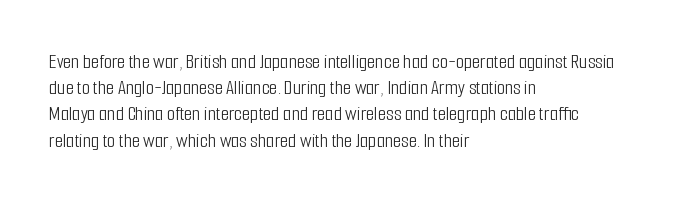
The image shows 21 px text type, upright; set left-aligned, normal line spacing (1.25x), normal letter spacing, not underlined.
